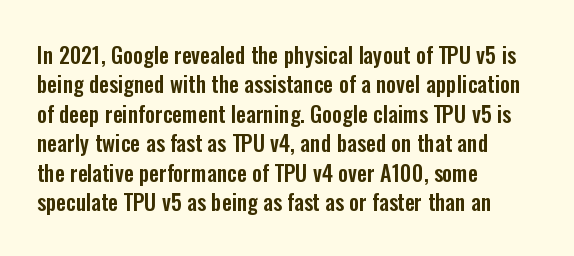
Reading down the block, your eye returns to a fixed left position each line. The type sits square on the baseline with zero lean. The space directly below the letters is spotless. Notice how descenders clear the ascenders below comfortably — that's standard leading. Each word holds together tightly as a unit, with standard inter-letter gaps.
